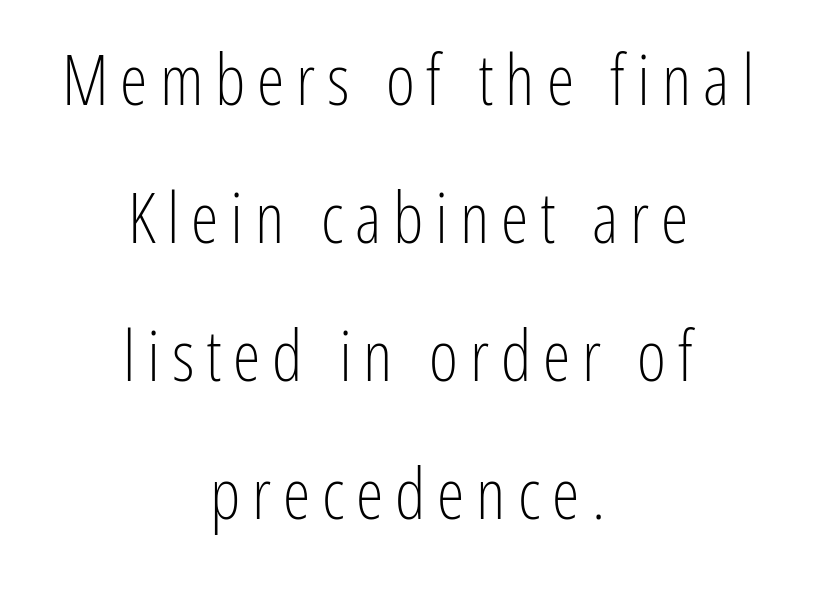
The image shows 70 px light, condensed sans-serif type, upright; set centered, loose line spacing (1.97x), not underlined; low stroke contrast and a medium x-height.
